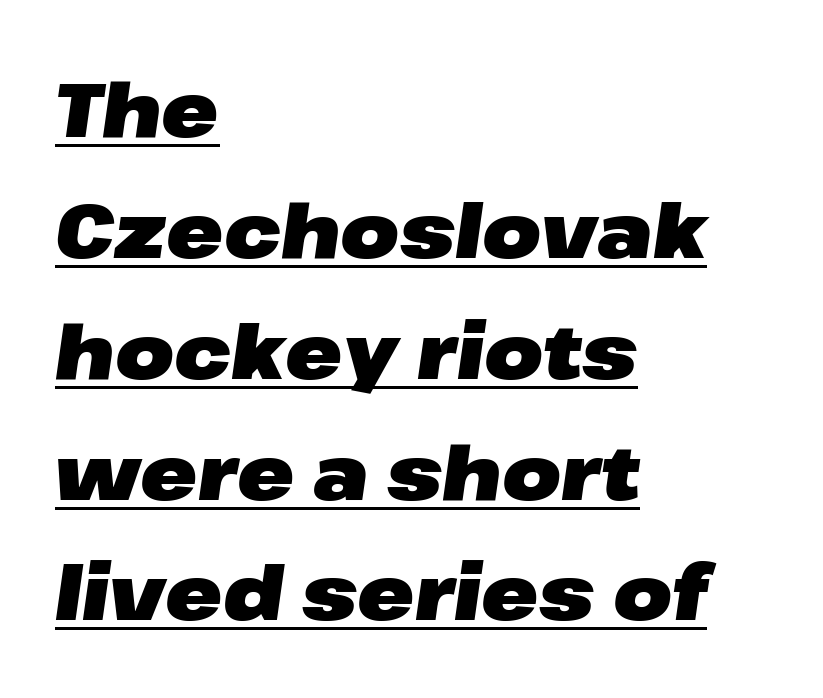
{"italic": "yes", "lean": "right", "slant_degrees": 8, "bold": "yes", "weight": "heavy", "width": "wide", "stroke_contrast": "low", "x_height": "medium", "monospaced": "no", "underline": "yes", "align": "left", "line_spacing": "normal", "line_spacing_ratio": 1.59, "letter_spacing": "normal", "letter_spacing_em": 0.0, "glyph_px": 76}
